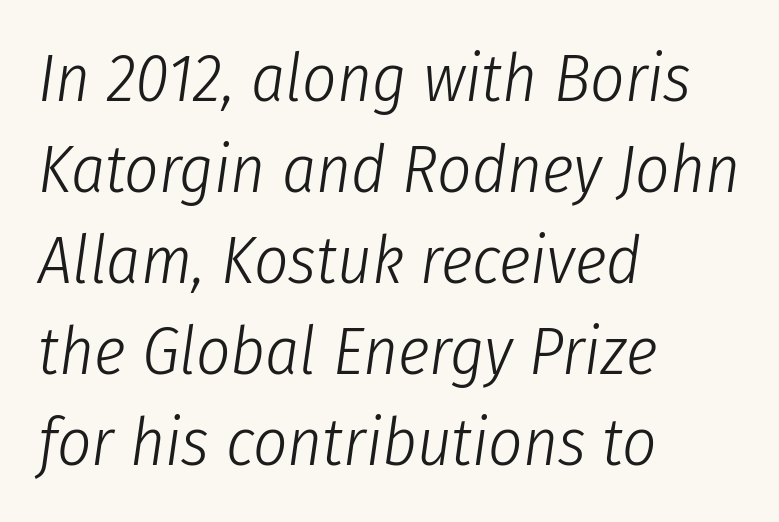
Q: Is the text bold? A: No.
Q: Is the text italic (slanted)? A: Yes, it leans right by about 8 degrees.
Q: Is the text underlined? A: No.
Q: How is the paragraph aligned? A: Left-aligned.
Q: Is the spacing between letters normal or unusually wide? A: Normal.
Q: Is the spacing between lines tight, normal or loose? A: Normal.
Q: Width (condensed, normal, or wide)? A: Condensed.
Q: Stroke contrast? A: Low.
Q: x-height? A: Medium.
Q: Monospaced? A: No.
